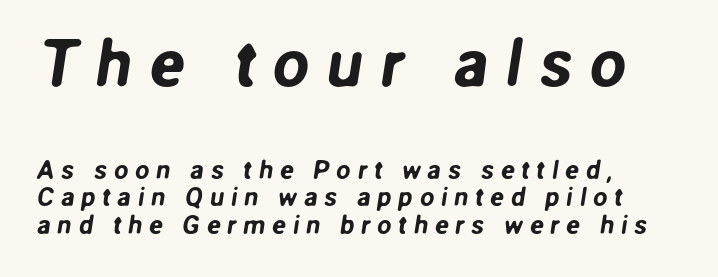
The image shows 66 px sans-serif type; set left-aligned, tight line spacing (1.06x), unusually wide letter spacing (+0.25 em), not underlined; the first (top) block is 2.54x larger; low stroke contrast and a medium x-height.
